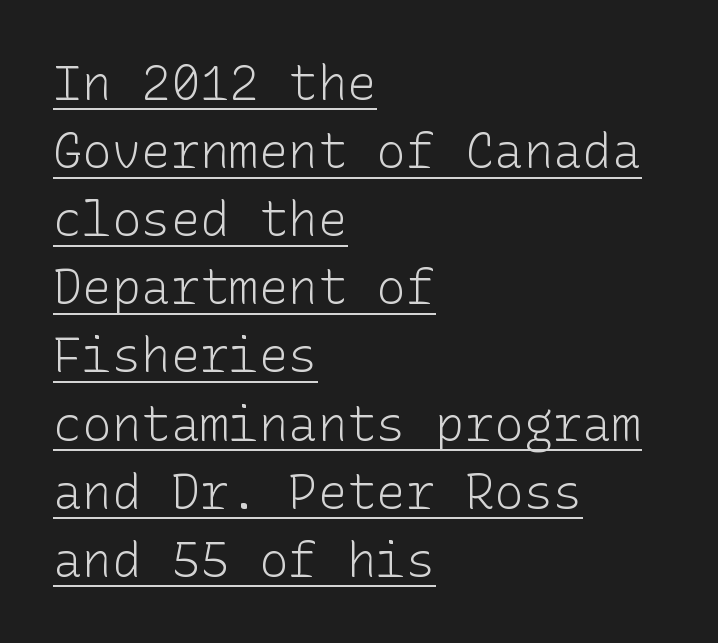
This is underlined copy, the kind a proofreader might mark for attention. In terms of posture, this sample is upright. This rendering employs a face without finishing strokes, i.e., a sans-serif. The block of text has a typical density, with ordinary space between rows. Summary of weight: not heavy and not bold. Nobody touched the tracking dial on this one.
